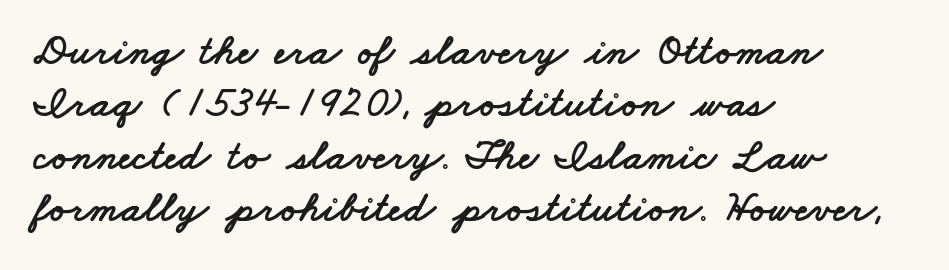
The image shows 43 px wide sans-serif type; set left-aligned, line spacing 1.22x, normal letter spacing, not underlined; low stroke contrast and a small x-height.
